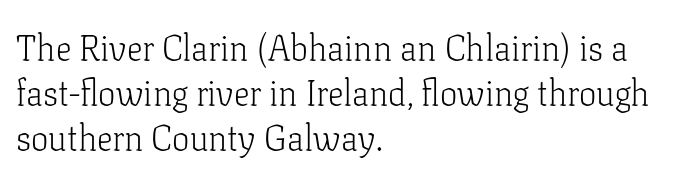
Q: Is the text bold? A: No.
Q: Is the text italic (slanted)? A: No, it is upright.
Q: Is the typeface a serif or a sans-serif typeface? A: Serif.
Q: Is the text underlined? A: No.
Q: How is the paragraph aligned? A: Left-aligned.
Q: Is the spacing between letters normal or unusually wide? A: Normal.
Q: Is the spacing between lines tight, normal or loose? A: Normal.
Q: Width (condensed, normal, or wide)? A: Normal.
Q: Stroke contrast? A: Low.
Q: x-height? A: Medium.
Q: Monospaced? A: No.
